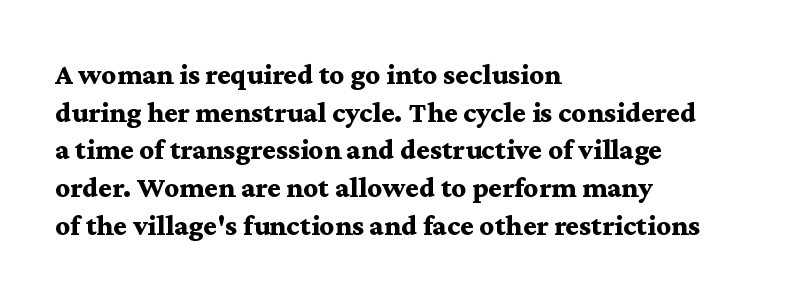
The image shows 29 px bold, wide serif type, upright; set left-aligned, normal line spacing (1.3x), normal letter spacing, not underlined; medium stroke contrast and a medium x-height.
